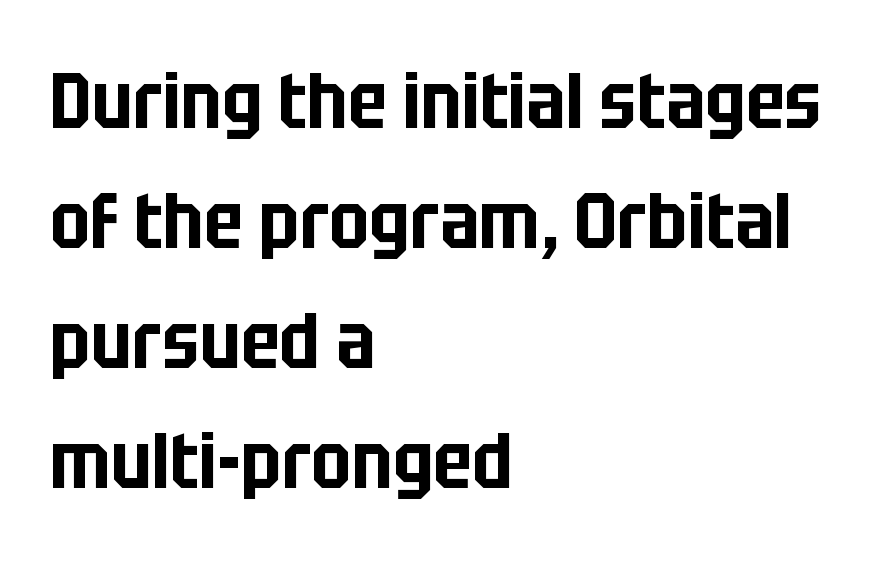
The image shows 78 px condensed sans-serif type, upright; set left-aligned, normal line spacing (1.54x), normal letter spacing, not underlined; low stroke contrast and a large x-height.
